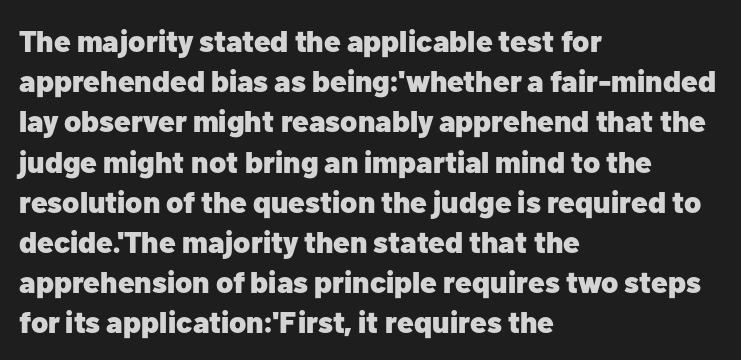
The image shows 30 px heavy sans-serif type, upright; set left-aligned, normal line spacing (1.34x), normal letter spacing, not underlined; low stroke contrast and a medium x-height.
